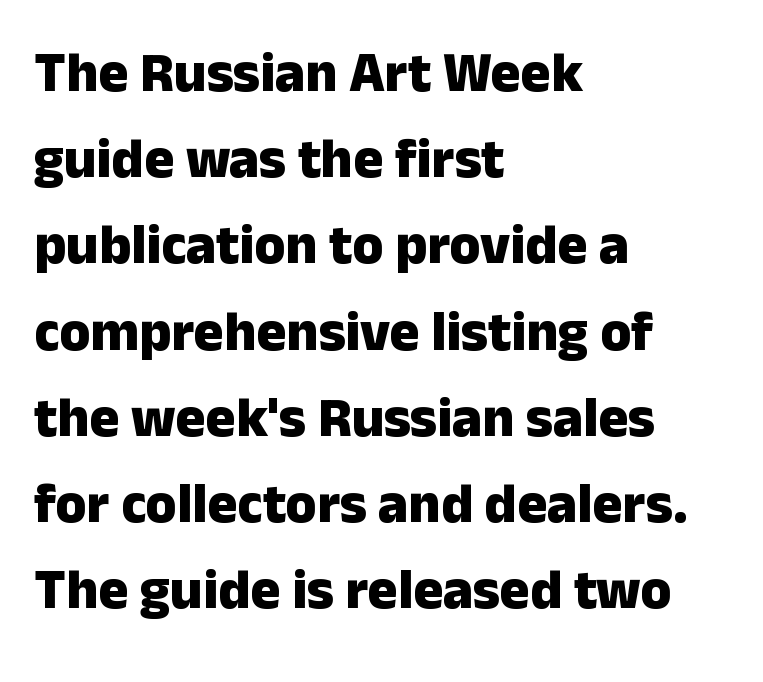
Q: Is the text bold? A: Yes.
Q: Is the text italic (slanted)? A: No, it is upright.
Q: Is the typeface a serif or a sans-serif typeface? A: Sans-serif.
Q: Is the text underlined? A: No.
Q: How is the paragraph aligned? A: Left-aligned.
Q: Is the spacing between letters normal or unusually wide? A: Normal.
Q: Is the spacing between lines tight, normal or loose? A: Normal.
Q: Width (condensed, normal, or wide)? A: Normal.
Q: Stroke contrast? A: Low.
Q: x-height? A: Medium.
Q: Monospaced? A: No.
